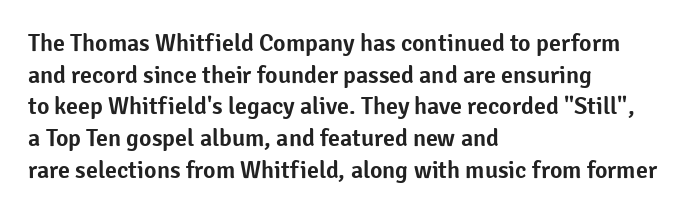
The image shows 24 px text type, upright; set left-aligned, normal line spacing (1.32x), normal letter spacing, not underlined.
